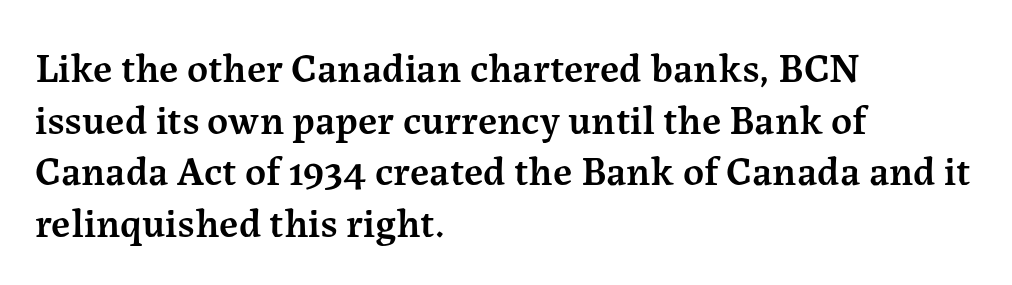
The rag falls on the right side of this text block. Each letter keeps its own natural width here, so spacing adapts to shape. Type style note: has serifs. Letter spacing: default. On the weight axis this lands at semibold, roughly 600. Regular leading.
